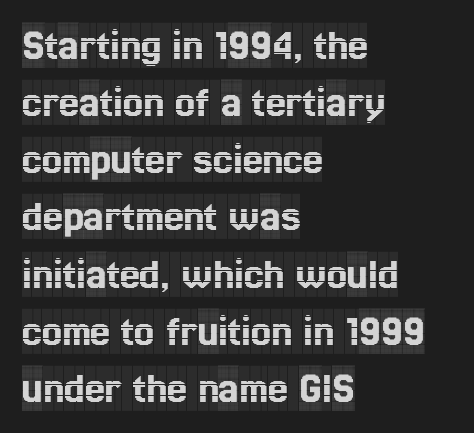
The image shows 45 px condensed serif type, upright; set left-aligned, normal line spacing (1.27x), normal letter spacing, not underlined; a large x-height.
